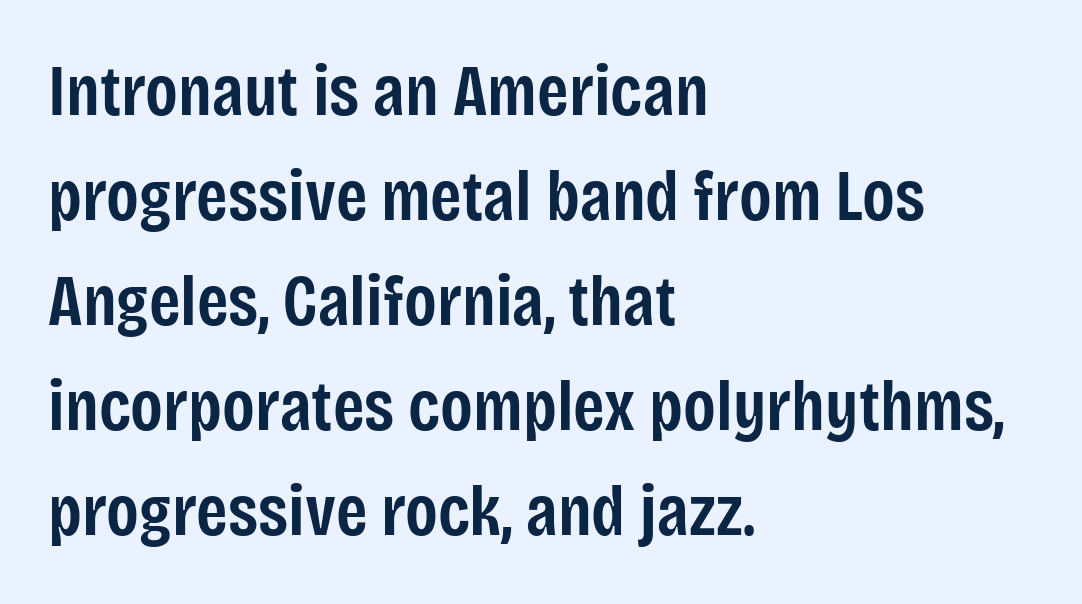
Varying glyph widths throughout — classic text-font behaviour. One-word summary of the alignment: left. Honestly, there is no underline to notice here at all. Every character sits straight up, as roman type does. The face used here is a semibold: visibly heavier than regular, lighter than bold.
